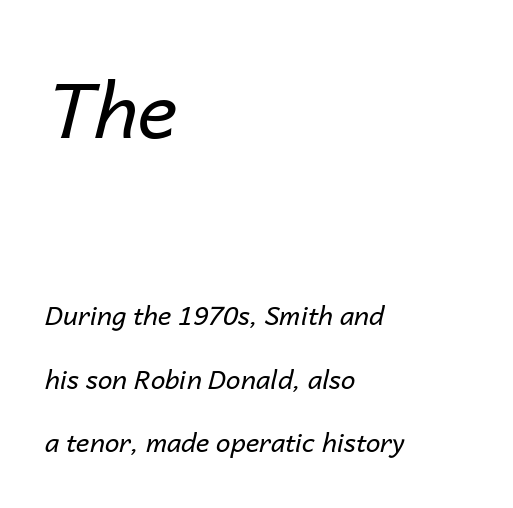
Loosely led — the rows are spread out. Note the varied advance widths — an 'i' is clearly narrower than an 'm'. Reading top to bottom, the characters get smaller at the block break. Underlining? Definitely not there. This sample uses an oblique cut, with every glyph tilted off the vertical.
